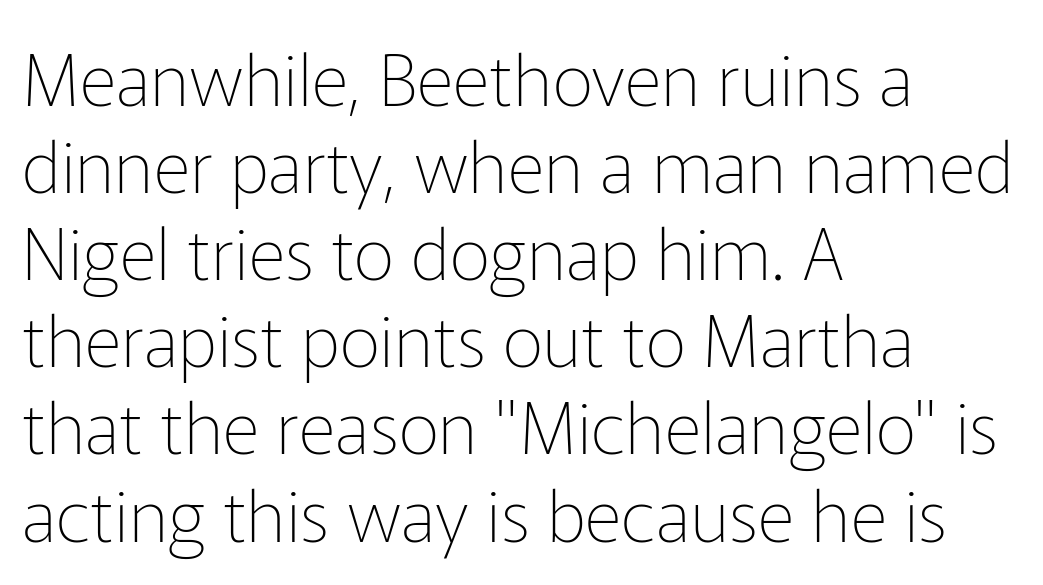
Q: Is the text bold? A: No.
Q: Is the text italic (slanted)? A: No, it is upright.
Q: Is the typeface a serif or a sans-serif typeface? A: Sans-serif.
Q: Is the text underlined? A: No.
Q: How is the paragraph aligned? A: Left-aligned.
Q: Is the spacing between letters normal or unusually wide? A: Normal.
Q: Width (condensed, normal, or wide)? A: Normal.
Q: Stroke contrast? A: Low.
Q: x-height? A: Medium.
Q: Monospaced? A: No.
